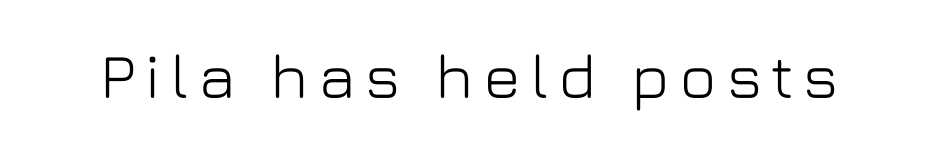
The space directly below the letters is spotless. Note the varied advance widths — an 'i' is clearly narrower than an 'm'. Serif or sans? Sans — the stroke terminals are bare. This is roman type, the default non-slanted kind.
